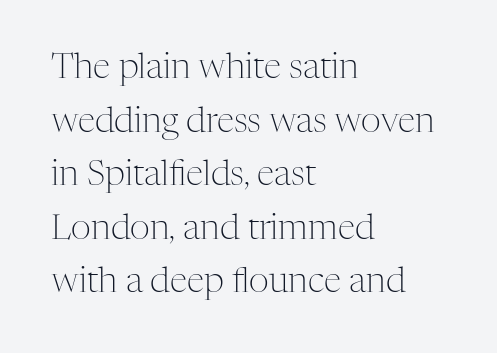
The image shows 35 px light serif type, upright; set left-aligned, normal line spacing (1.53x), normal letter spacing, not underlined; medium stroke contrast and a medium x-height.
